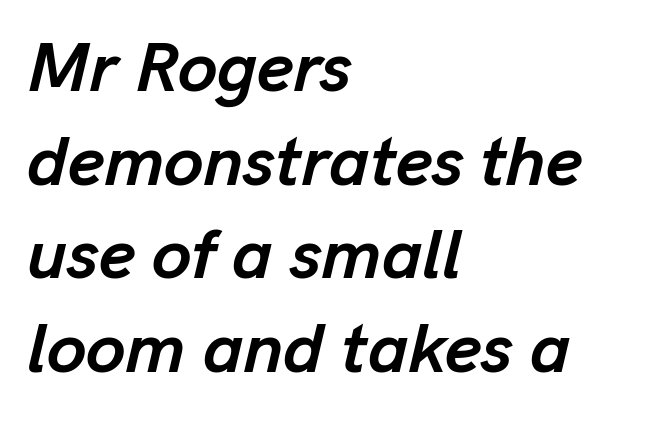
Compared with an ordinary text face, these strokes are far heavier — a full bold. The passage shown has conventional tracking throughout. The text carries the slant typical of an italic or oblique font. Any mark beneath the type? The region is blank. This sample has the flowing, uneven cadence of proportional lettering. Each line starts at the same left margin while the right side varies.
